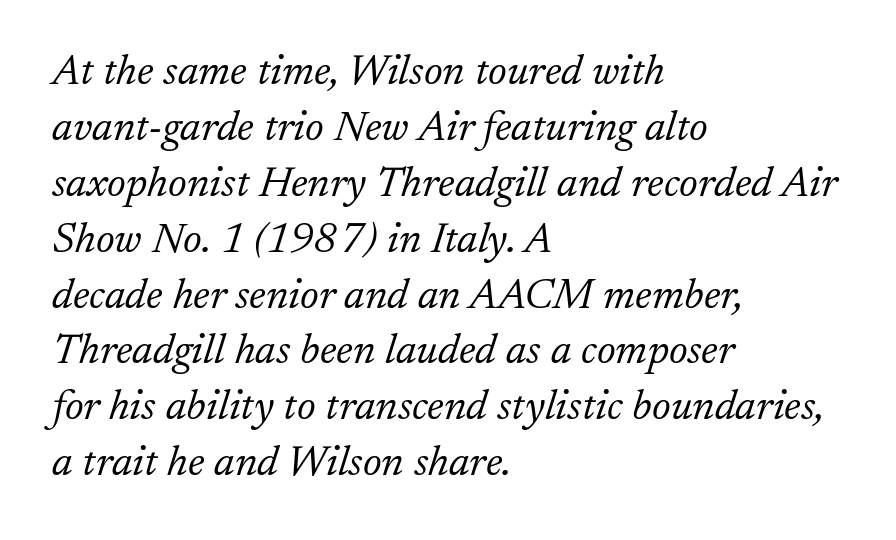
This sample uses plain, unmodified letter spacing. One-word summary of the alignment: left. A typesetter would label this face a serif. The typeface has the unassuming heft of standard copy or less.
